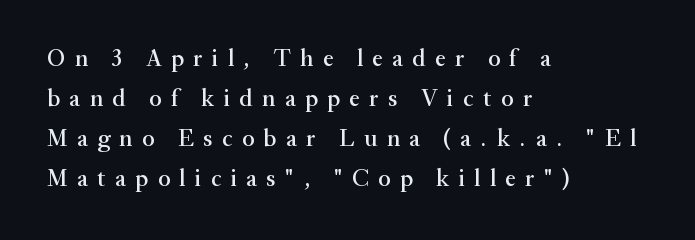
Leading: standard. The tracking reads as deliberately expanded to a designer's eye. A clean baseline with only descenders dipping below it. Does the copy run flush right? No — it runs flush left. Notice how the stems are strictly vertical — no italics here.
